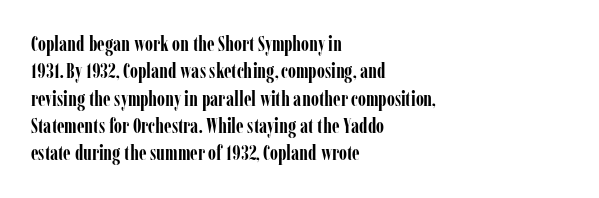
The rendering anchors every line to the left-hand side. This is the regular roman posture of the typeface. A normal amount of white space separates one row of letters from the next. The face used here is rendered with its standard letterfit. A clean baseline with only descenders dipping below it. The sample has been set heavy, in full bold.
